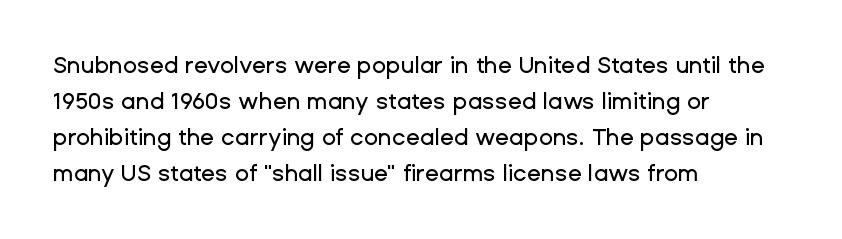
Q: Is the text italic (slanted)? A: No, it is upright.
Q: Is the text underlined? A: No.
Q: How is the paragraph aligned? A: Left-aligned.
Q: Is the spacing between letters normal or unusually wide? A: Normal.
Q: Is the spacing between lines tight, normal or loose? A: Normal.
